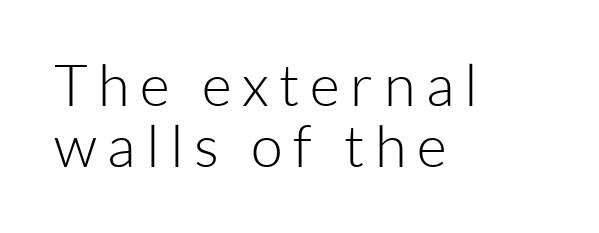
Lines of text with bare space underneath. Style check: upright. Weight class: somewhere from thin through regular. The typeface chosen for these lines omits serifs.
